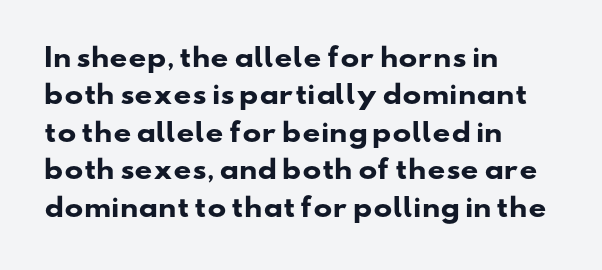
The glyphs have the mass of a bold cut. The vertical gap from one line to the next is medium. The passage shown is not underscored anywhere. Default kerning and tracking; the words read as compact shapes. Line starts are locked; line ends wander.
